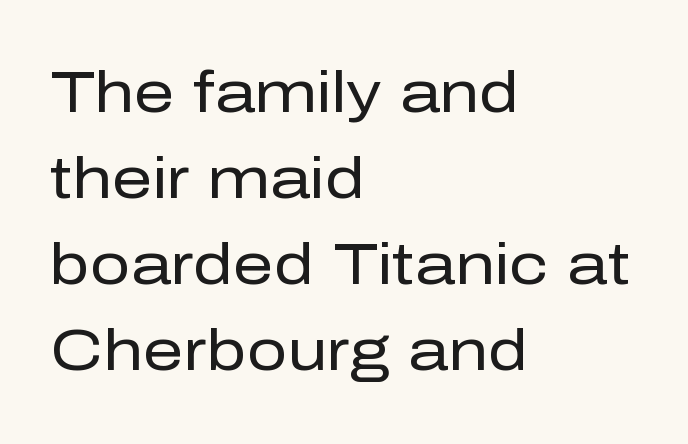
The image shows 57 px regular-weight sans-serif type, upright; set left-aligned, normal line spacing (1.51x), normal letter spacing, not underlined; low stroke contrast and a medium x-height.
